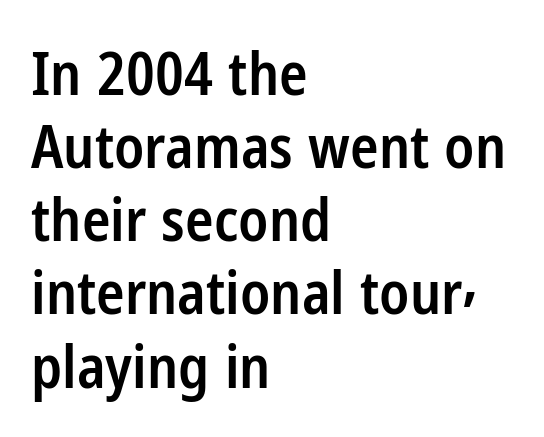
{"serif": "no", "italic": "no", "bold": "semi", "weight": "semibold", "width": "condensed", "stroke_contrast": "low", "x_height": "medium", "monospaced": "no", "underline": "no", "align": "left", "line_spacing_ratio": 1.24, "letter_spacing": "normal", "letter_spacing_em": 0.0, "glyph_px": 59}
